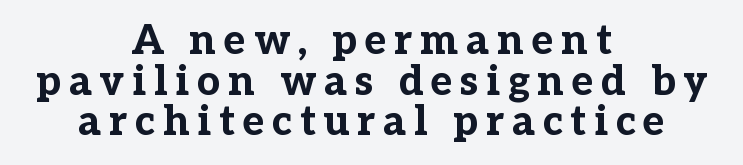
{"serif": "yes", "italic": "no", "bold": "yes", "weight": "bold", "width": "normal", "stroke_contrast": "low", "x_height": "medium", "monospaced": "no", "underline": "no", "align": "center", "line_spacing": "tight", "line_spacing_ratio": 0.99, "glyph_px": 41}
